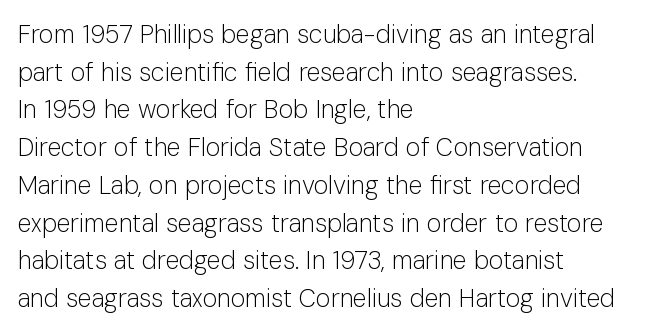
The face used here is rendered with its standard letterfit. Just letters on the line, the space beneath them empty. Caption: face not bold, strokes unweighted. Line spacing here is normal.
